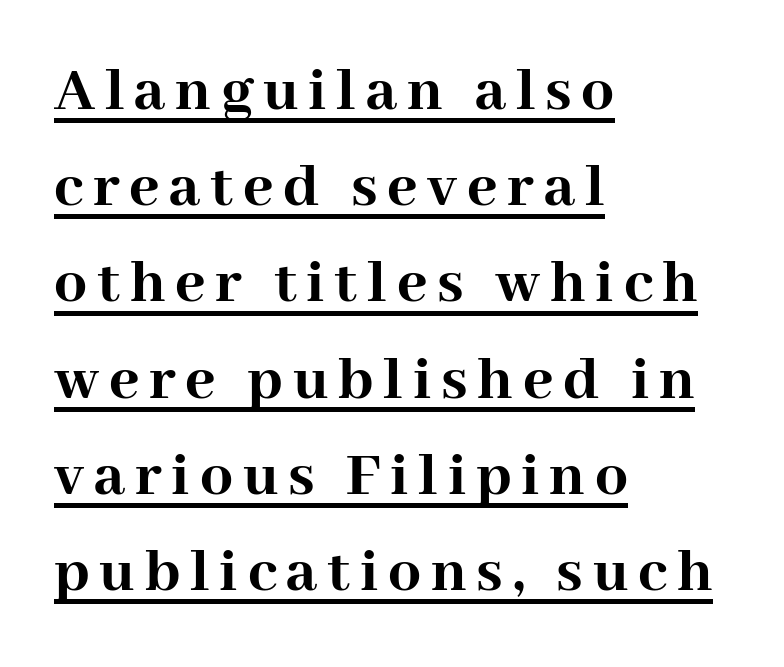
{"serif": "yes", "italic": "no", "bold": "yes", "weight": "semibold", "width": "normal", "stroke_contrast": "high", "x_height": "medium", "monospaced": "no", "underline": "yes", "align": "left", "line_spacing": "normal", "line_spacing_ratio": 1.48, "glyph_px": 65}
